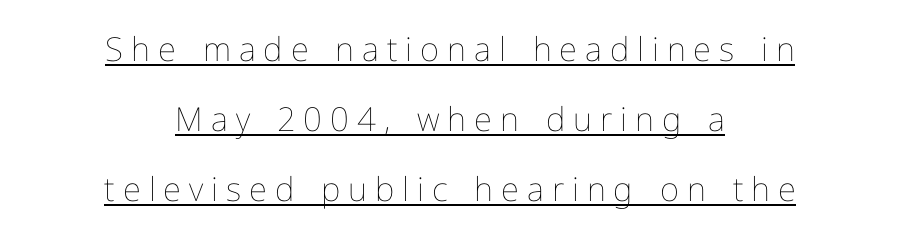
Horizontal bands of white between lines are thick stripes. Varying glyph widths throughout — classic text-font behaviour. In terms of posture, this sample is upright. The face used here appears with an underline applied. Is the block centered? Yes — each line is placed symmetrically about the middle. The typeface has the unassuming heft of standard copy or less.
